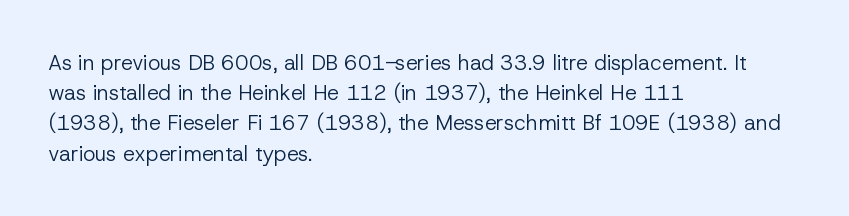
Q: Is the text bold? A: No.
Q: Is the text italic (slanted)? A: No, it is upright.
Q: Is the text underlined? A: No.
Q: How is the paragraph aligned? A: Left-aligned.
Q: Is the spacing between letters normal or unusually wide? A: Normal.
Q: Is the spacing between lines tight, normal or loose? A: Normal.
